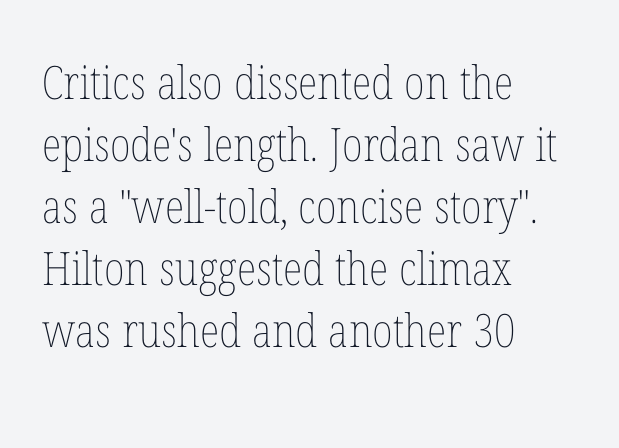
Italic? Not at all — the glyphs are vertical. Compared with typical paragraphs, the rows here are spaced about the same. In CSS terms this would be text-align: left. Do the characters align in a grid? No, the font is proportional. Plain, unruled lines of type. Bold? No — there's no thickening of the strokes.
